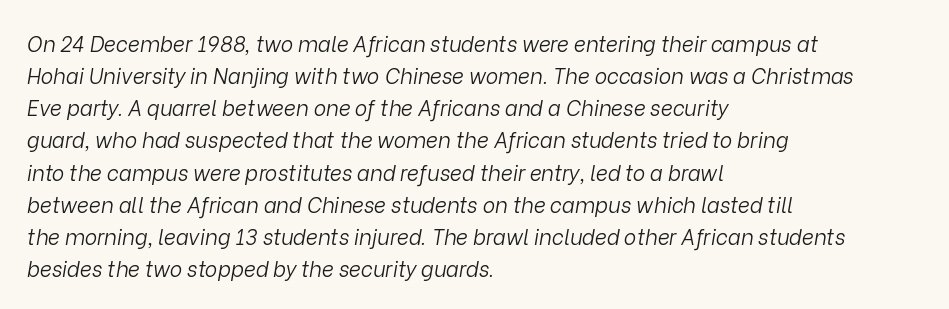
Q: Is the text bold? A: No.
Q: Is the text italic (slanted)? A: Yes, it leans right by about 9 degrees.
Q: Is the text underlined? A: No.
Q: How is the paragraph aligned? A: Left-aligned.
Q: Is the spacing between letters normal or unusually wide? A: Normal.
Q: Is the spacing between lines tight, normal or loose? A: Normal.
